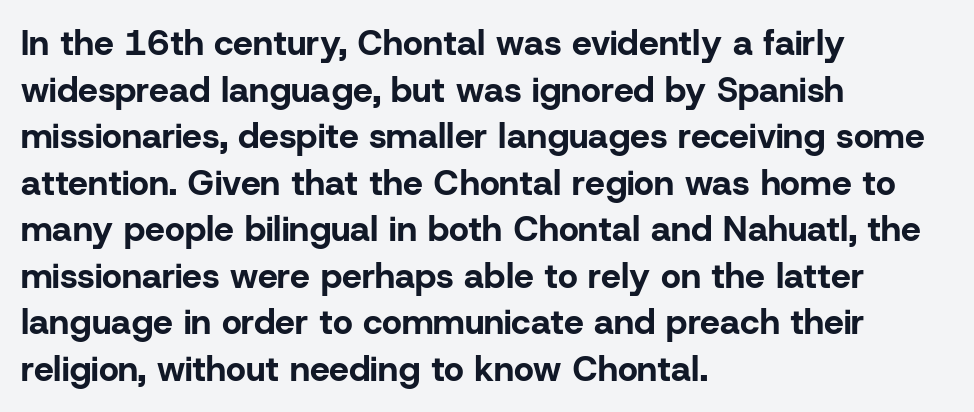
The image shows 35 px bold sans-serif type, upright; set left-aligned, normal line spacing (1.33x), normal letter spacing, not underlined; low stroke contrast and a medium x-height.
